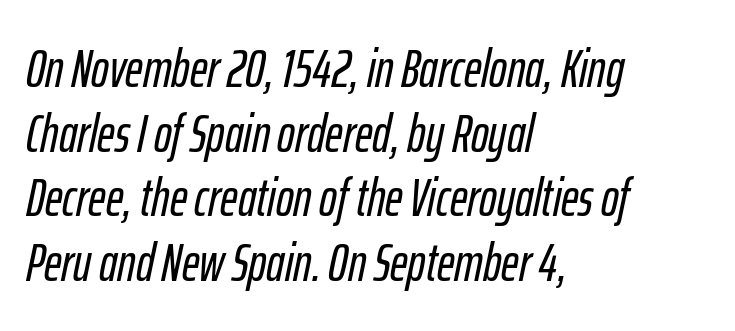
Q: Is the text italic (slanted)? A: Yes, it leans right by about 12 degrees.
Q: Is the text underlined? A: No.
Q: How is the paragraph aligned? A: Left-aligned.
Q: Is the spacing between letters normal or unusually wide? A: Normal.
Q: Width (condensed, normal, or wide)? A: Condensed.
Q: Stroke contrast? A: Low.
Q: x-height? A: Medium.
Q: Monospaced? A: No.
